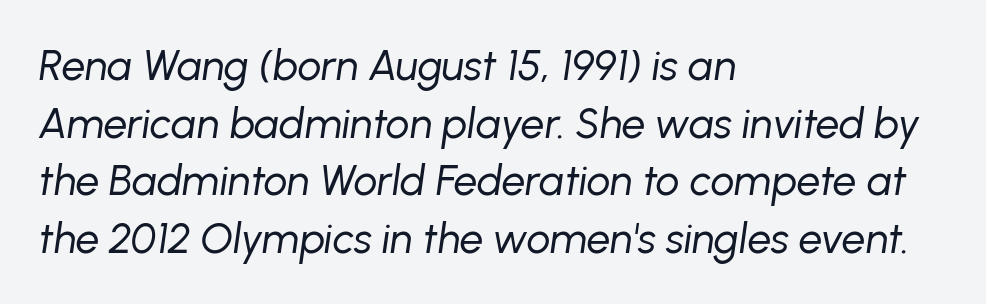
Q: Is the text bold? A: No.
Q: Is the text italic (slanted)? A: Yes, it leans right by about 8 degrees.
Q: Is the text underlined? A: No.
Q: How is the paragraph aligned? A: Left-aligned.
Q: Is the spacing between letters normal or unusually wide? A: Normal.
Q: Is the spacing between lines tight, normal or loose? A: Normal.
Q: Width (condensed, normal, or wide)? A: Normal.
Q: Stroke contrast? A: Low.
Q: x-height? A: Medium.
Q: Monospaced? A: No.
